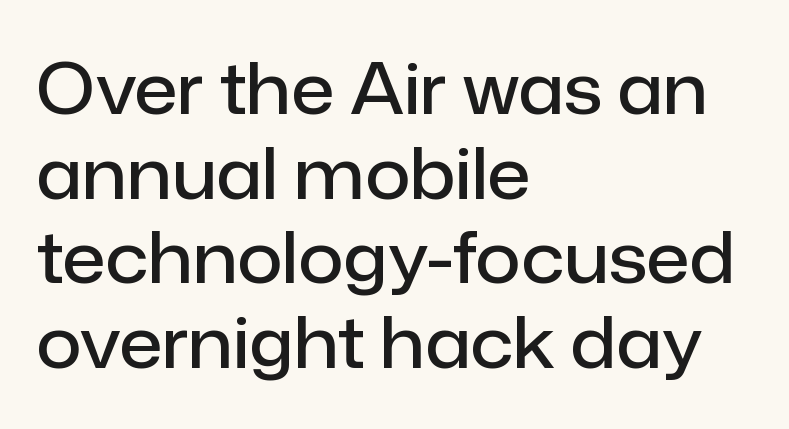
Q: Is the text bold? A: Semi-bold.
Q: Is the text italic (slanted)? A: No, it is upright.
Q: Is the typeface a serif or a sans-serif typeface? A: Sans-serif.
Q: Is the text underlined? A: No.
Q: How is the paragraph aligned? A: Left-aligned.
Q: Is the spacing between letters normal or unusually wide? A: Normal.
Q: Width (condensed, normal, or wide)? A: Normal.
Q: Stroke contrast? A: Low.
Q: x-height? A: Medium.
Q: Monospaced? A: No.
